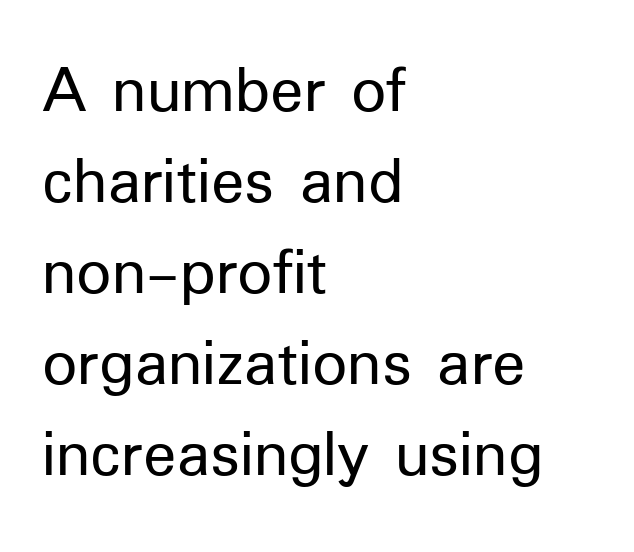
The image shows 69 px regular-weight sans-serif type, upright; set left-aligned, normal line spacing (1.32x), normal letter spacing, not underlined; low stroke contrast and a medium x-height.
